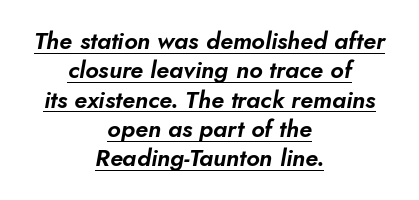
This sample carries an underscore along the baseline area. Nobody touched the tracking dial on this one. Slant detected: the letters are inclined. Short and long lines alike share a common midpoint.
